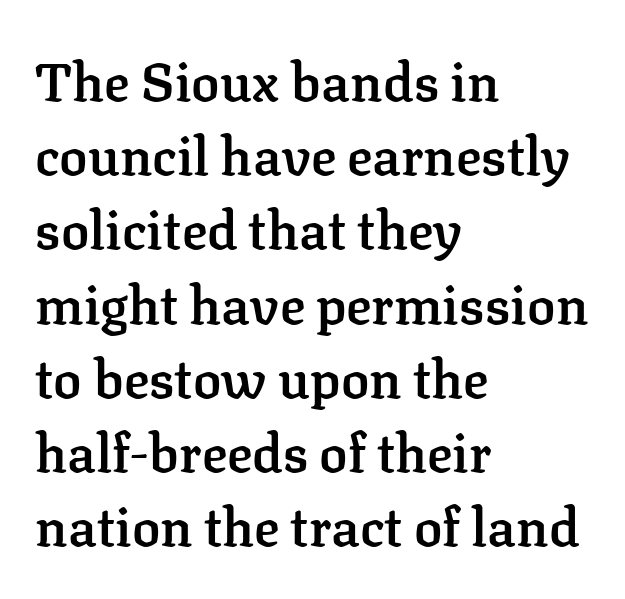
These lines stack with their left ends in a neat column. The typography opts for an upright posture over an oblique one. Proportional: the letters do not fall into vertical columns. Every letter is mildly thick-stroked: semibold rather than bold.
